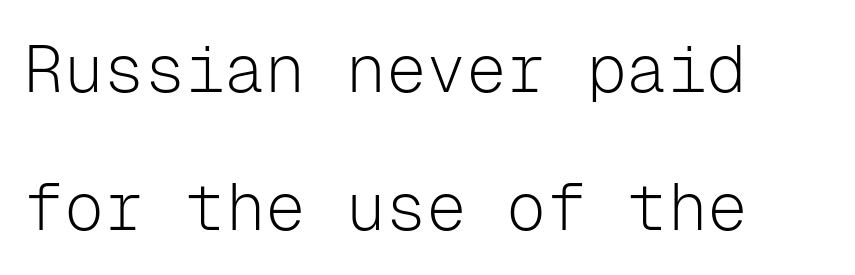
Q: Is the text bold? A: No.
Q: Is the text italic (slanted)? A: No, it is upright.
Q: Is the typeface a serif or a sans-serif typeface? A: Sans-serif.
Q: Is the text underlined? A: No.
Q: How is the paragraph aligned? A: Left-aligned.
Q: Is the spacing between letters normal or unusually wide? A: Normal.
Q: Is the spacing between lines tight, normal or loose? A: Loose.
Q: Width (condensed, normal, or wide)? A: Normal.
Q: Stroke contrast? A: Low.
Q: x-height? A: Medium.
Q: Monospaced? A: Yes.
